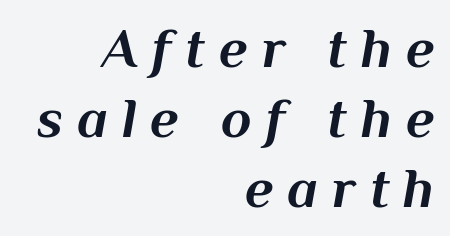
{"italic": "yes", "lean": "right", "slant_degrees": 10, "bold": "yes", "weight": "bold", "width": "normal", "stroke_contrast": "medium", "x_height": "medium", "monospaced": "no", "underline": "no", "align": "right", "line_spacing": "normal", "line_spacing_ratio": 1.25, "letter_spacing": "wide", "letter_spacing_em": 0.25, "glyph_px": 56}
